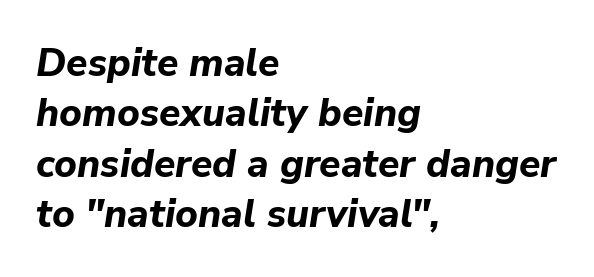
The image shows 39 px bold type, italic (leaning right); set left-aligned, normal line spacing (1.29x), normal letter spacing, not underlined; low stroke contrast and a medium x-height.
